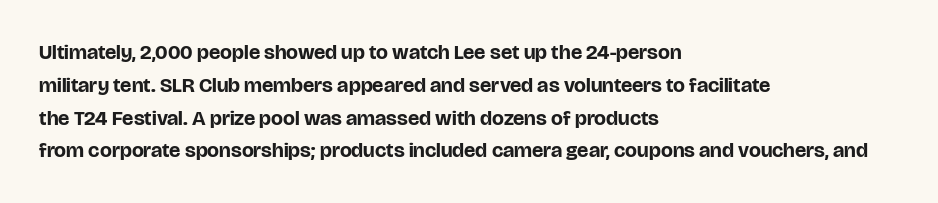
Weight check: bold — yes, fully. This rendering features lettering with no underline. This is the regular roman posture of the typeface. Is there much room between lines? A standard amount, neither cramped nor airy. No extra tracking has been applied to these lines. The rag falls on the right side of this text block.
